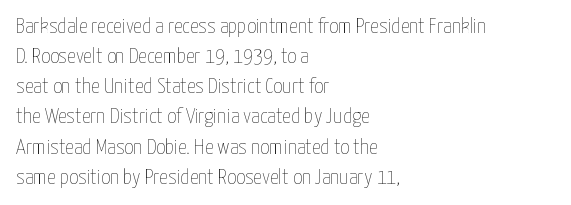
The letterforms sit shoulder to shoulder at normal distance. The space directly below the letters is spotless. Counters stay open thanks to moderate or lighter strokes. The vertical gap from one line to the next is medium. Ascenders rise straight up at ninety degrees. The ragged edge is on the right, which tells us the setting is flush left.
